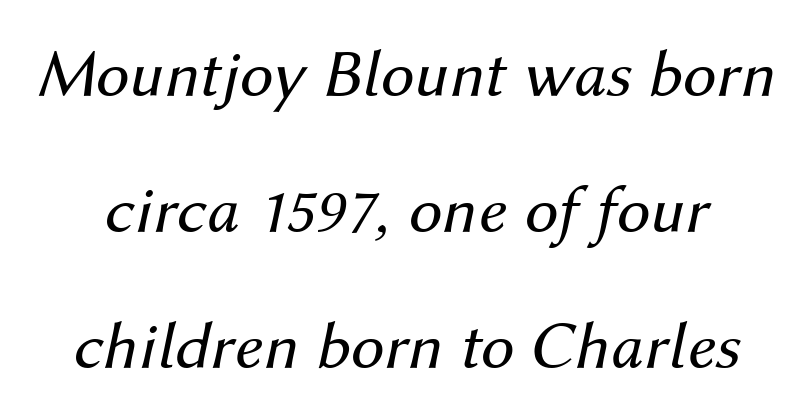
{"italic": "yes", "lean": "right", "slant_degrees": 12, "bold": "no", "weight": "regular", "width": "normal", "stroke_contrast": "medium", "x_height": "medium", "monospaced": "no", "underline": "no", "line_spacing": "loose", "line_spacing_ratio": 2.0, "letter_spacing": "normal", "letter_spacing_em": 0.0, "glyph_px": 68}
